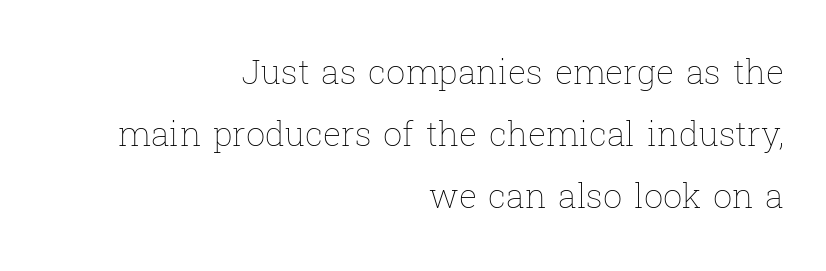
Q: Is the text bold? A: No.
Q: Is the text italic (slanted)? A: No, it is upright.
Q: Is the text underlined? A: No.
Q: How is the paragraph aligned? A: Right-aligned.
Q: Is the spacing between letters normal or unusually wide? A: Normal.
Q: Width (condensed, normal, or wide)? A: Normal.
Q: Stroke contrast? A: Low.
Q: x-height? A: Medium.
Q: Monospaced? A: No.
